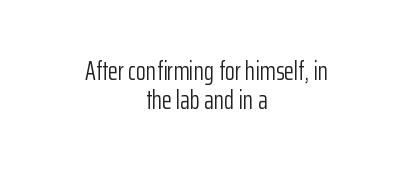
{"italic": "no", "bold": "no", "underline": "no", "align": "center", "line_spacing": "tight", "line_spacing_ratio": 1.1, "letter_spacing": "normal", "letter_spacing_em": 0.0, "glyph_px": 26}
